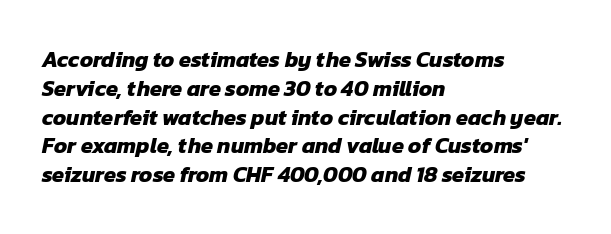
Q: Is the text bold? A: Yes.
Q: Is the text underlined? A: No.
Q: How is the paragraph aligned? A: Left-aligned.
Q: Is the spacing between letters normal or unusually wide? A: Normal.
Q: Is the spacing between lines tight, normal or loose? A: Normal.
